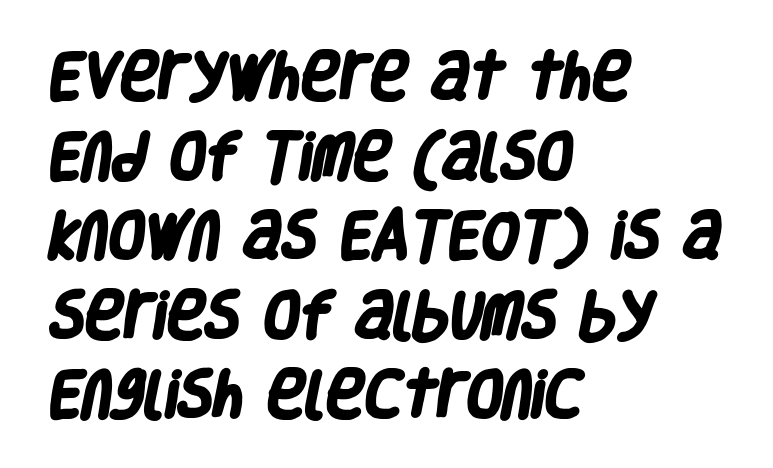
{"serif": "no", "bold": "yes", "weight": "heavy", "width": "condensed", "stroke_contrast": "low", "x_height": "large", "monospaced": "no", "underline": "no", "align": "left", "line_spacing": "normal", "line_spacing_ratio": 1.53, "letter_spacing": "normal", "letter_spacing_em": 0.0, "glyph_px": 52}
